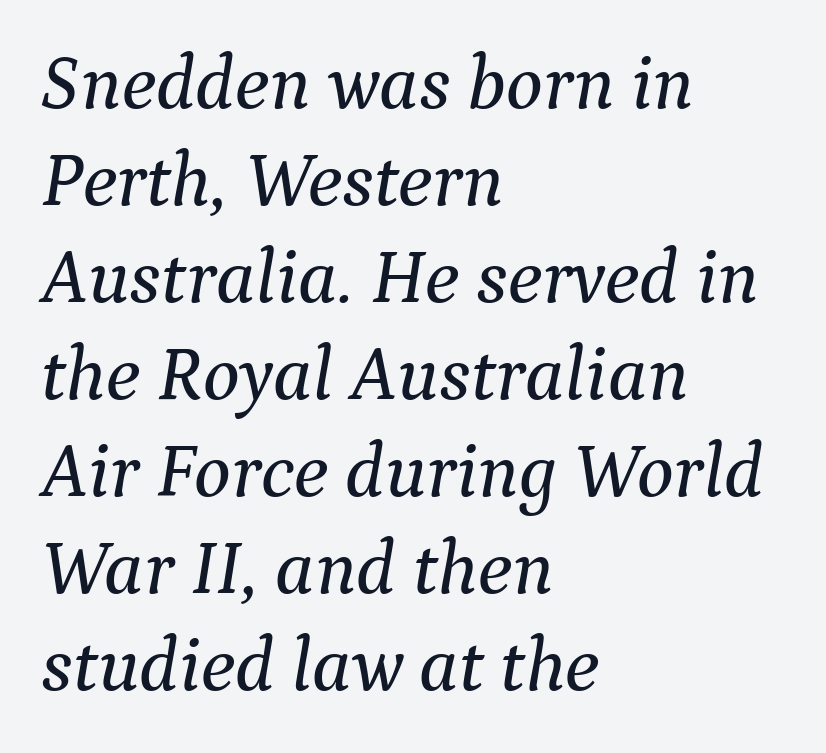
The image shows 77 px serif type, italic (leaning right); set left-aligned, normal line spacing (1.26x), normal letter spacing, not underlined; medium stroke contrast and a medium x-height.
